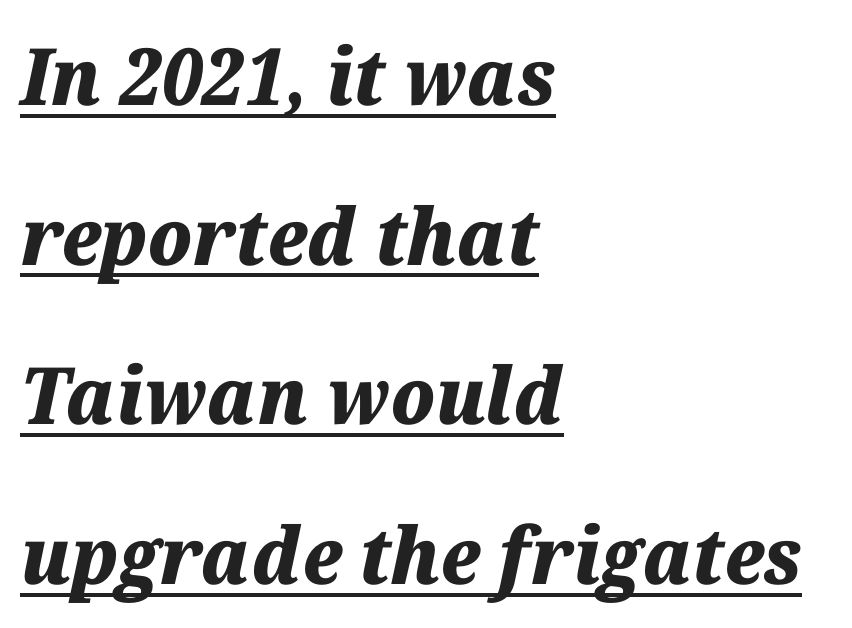
The image shows 79 px heavy type, italic (leaning right); set left-aligned, loose line spacing (2.02x), normal letter spacing, underlined; medium stroke contrast and a medium x-height.
